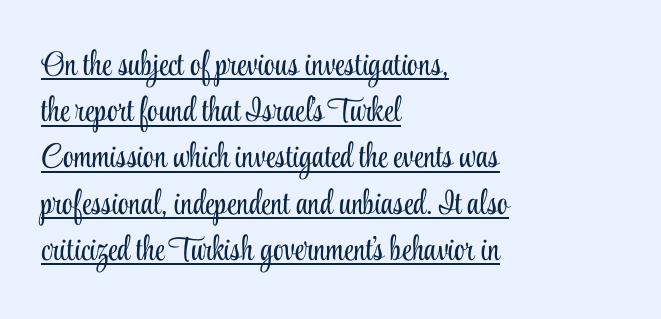
The image shows 34 px light, condensed serif type; set left-aligned, normal line spacing (1.36x), normal letter spacing, underlined; low stroke contrast and a small x-height.
